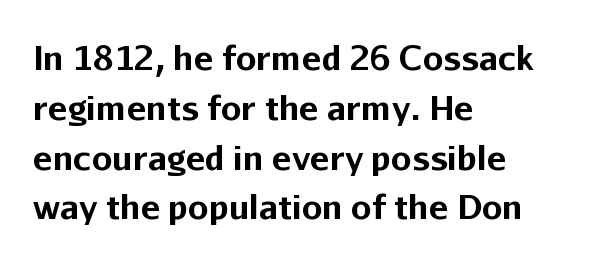
The image shows 33 px bold sans-serif type, upright; set left-aligned, normal line spacing (1.51x), normal letter spacing, not underlined; low stroke contrast and a medium x-height.
